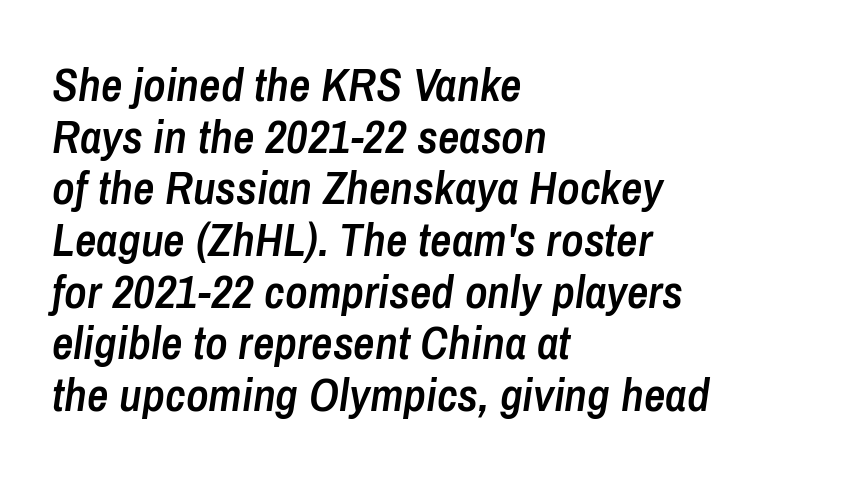
{"italic": "yes", "lean": "right", "slant_degrees": 8, "bold": "semi", "weight": "semibold", "width": "condensed", "stroke_contrast": "low", "x_height": "medium", "monospaced": "no", "underline": "no", "align": "left", "line_spacing": "tight", "line_spacing_ratio": 1.1, "letter_spacing": "normal", "letter_spacing_em": 0.0, "glyph_px": 47}
